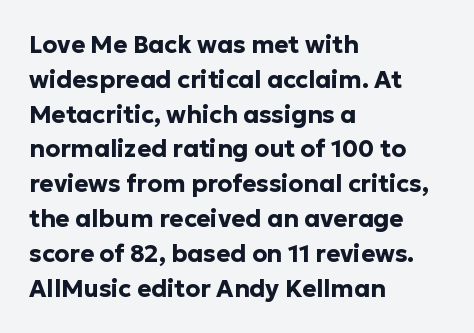
{"italic": "no", "bold": "yes", "underline": "no", "align": "left", "line_spacing": "normal", "line_spacing_ratio": 1.45, "letter_spacing": "normal", "letter_spacing_em": 0.0, "glyph_px": 24}
